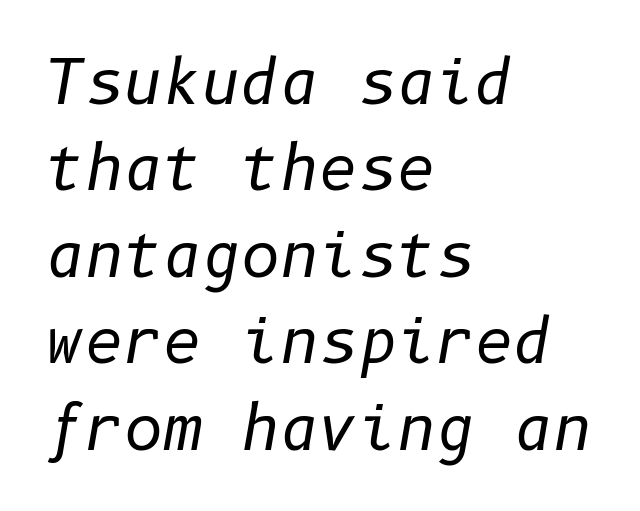
The image shows 60 px regular-weight type, italic (leaning right); set left-aligned, normal line spacing (1.44x), normal letter spacing, not underlined; low stroke contrast and a medium x-height.
